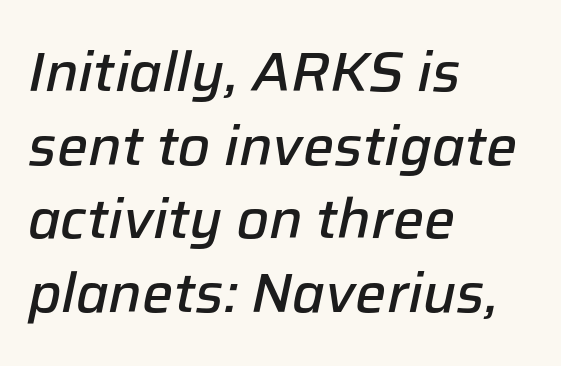
The passage shown leans; its letterforms are oblique. As a designer I'd log this as weight 600, semibold. The rendering uses natural spacing where letterforms have individual widths. Look at the tracking — it's just the regular setting, nothing added. Reading down the block, your eye returns to a fixed left position each line.
